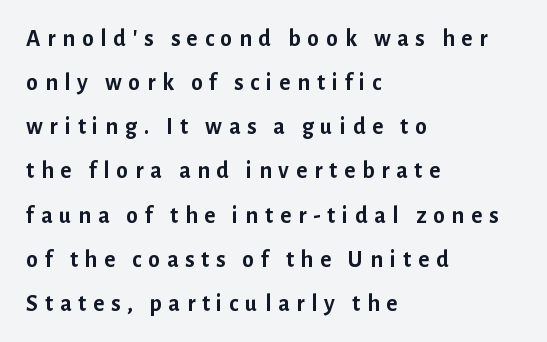
The image shows 24 px bold type, upright; set left-aligned, line spacing 1.84x, unusually wide letter spacing (+0.28 em), not underlined.
